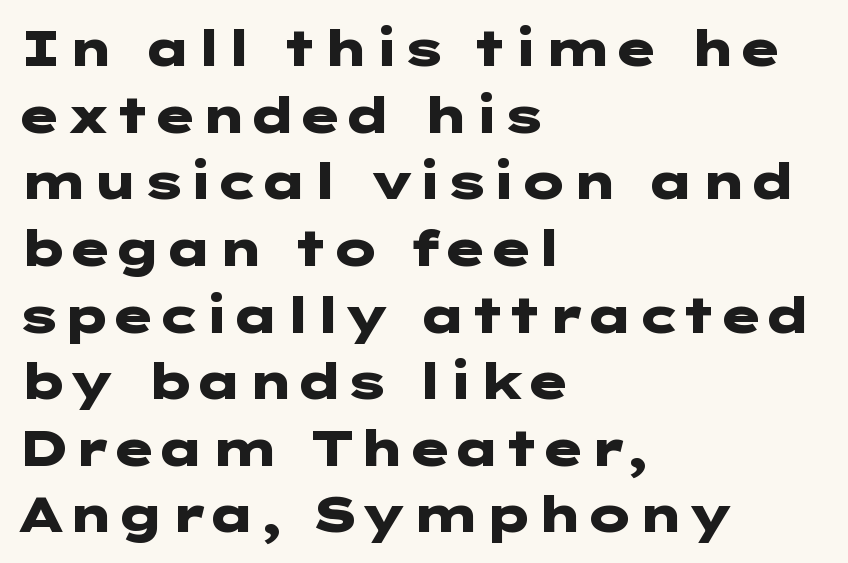
Left-aligned paragraph, ragged on the right. Posture: straight, roman, zero tilt. The leading is moderate, giving the passage an even texture. Font category for this specimen: sans-serif.
